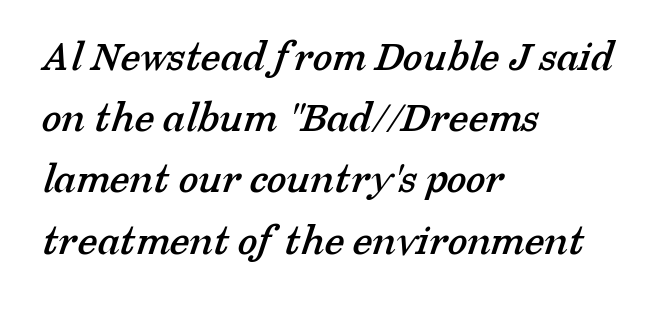
The image shows 45 px serif type; set left-aligned, normal line spacing (1.36x), normal letter spacing, not underlined; low stroke contrast and a medium x-height.
